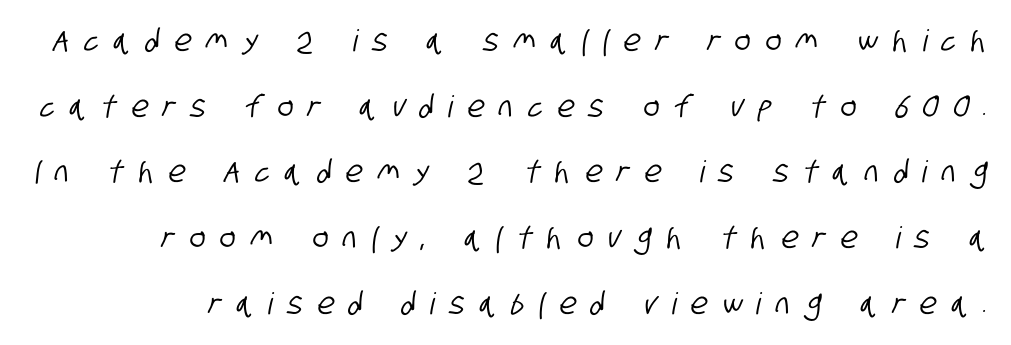
No word sits above an underline. The passage shown is typed in a proportional face where columns would drift. The rendering uses a large line-height, opening up the rows. Examine the stroke ends and you'll find no serifs.
